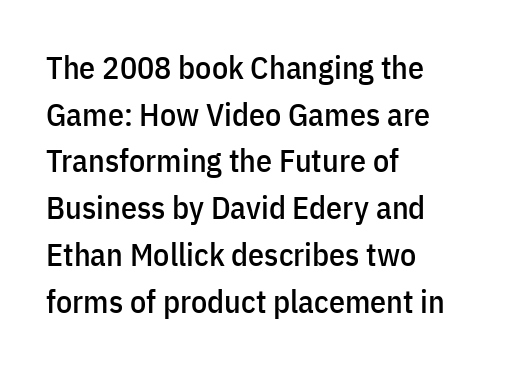
{"serif": "no", "italic": "no", "width": "condensed", "stroke_contrast": "low", "x_height": "medium", "monospaced": "no", "underline": "no", "align": "left", "line_spacing": "normal", "line_spacing_ratio": 1.46, "letter_spacing": "normal", "letter_spacing_em": 0.0, "glyph_px": 32}
